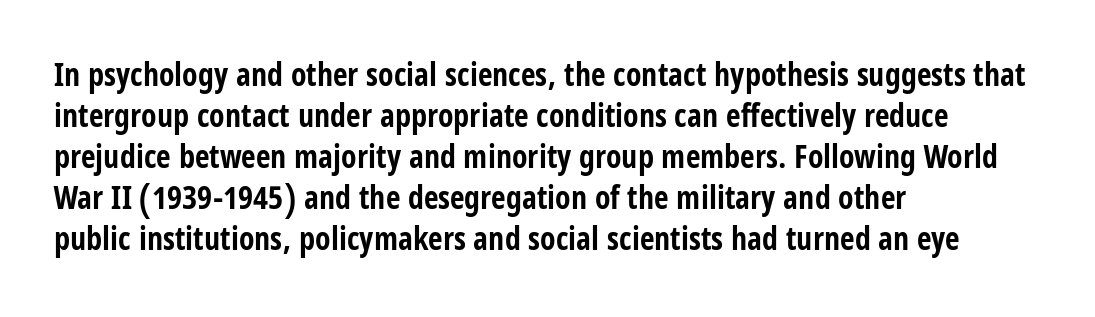
{"serif": "no", "italic": "no", "bold": "yes", "weight": "bold", "width": "condensed", "stroke_contrast": "low", "x_height": "large", "monospaced": "no", "underline": "no", "align": "left", "line_spacing": "normal", "line_spacing_ratio": 1.28, "letter_spacing": "normal", "letter_spacing_em": 0.0, "glyph_px": 32}
